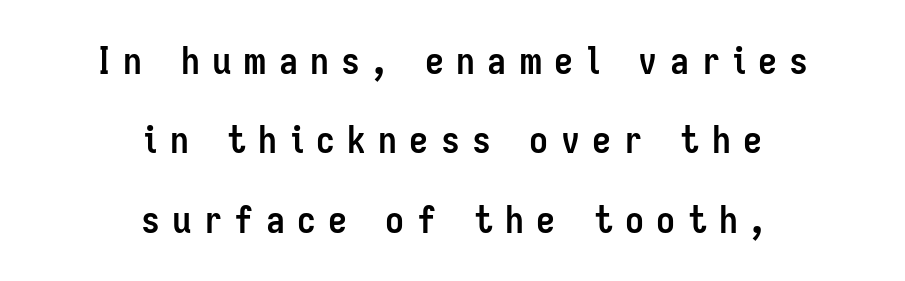
Honestly, there is no underline to notice here at all. The letterforms stand isolated, each surrounded by extra space. Every row of glyphs is offset so its center matches the block's center. Serifs: no, the terminals of the letterforms are clean.
